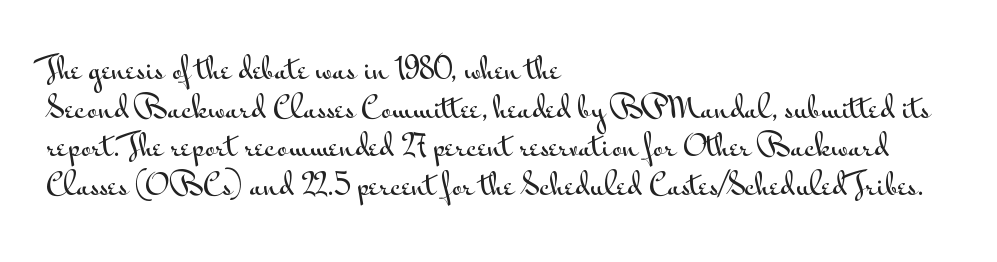
The image shows 30 px wide sans-serif type; set left-aligned, normal line spacing (1.29x), normal letter spacing, not underlined; medium stroke contrast and a small x-height.
